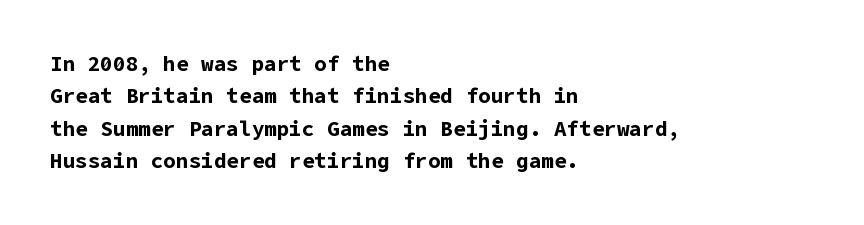
{"italic": "no", "bold": "yes", "underline": "no", "align": "left", "line_spacing": "normal", "line_spacing_ratio": 1.54, "letter_spacing": "normal", "letter_spacing_em": 0.0, "glyph_px": 21}
